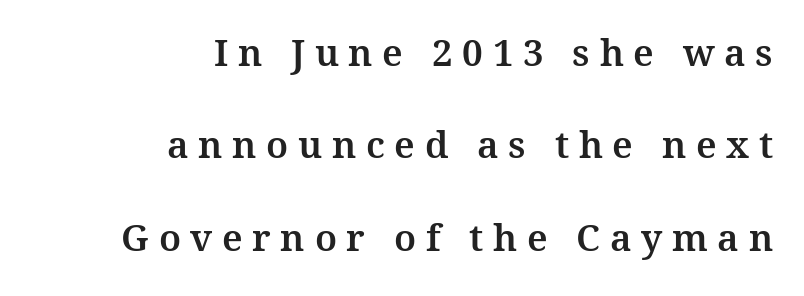
{"serif": "yes", "italic": "no", "width": "normal", "stroke_contrast": "medium", "x_height": "medium", "monospaced": "no", "underline": "no", "align": "right", "line_spacing": "loose", "line_spacing_ratio": 2.5, "letter_spacing": "wide", "letter_spacing_em": 0.26, "glyph_px": 37}
